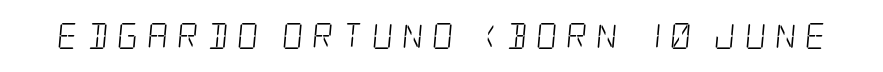
The image shows 26 px text type; set unusually wide letter spacing (+0.34 em), not underlined.
